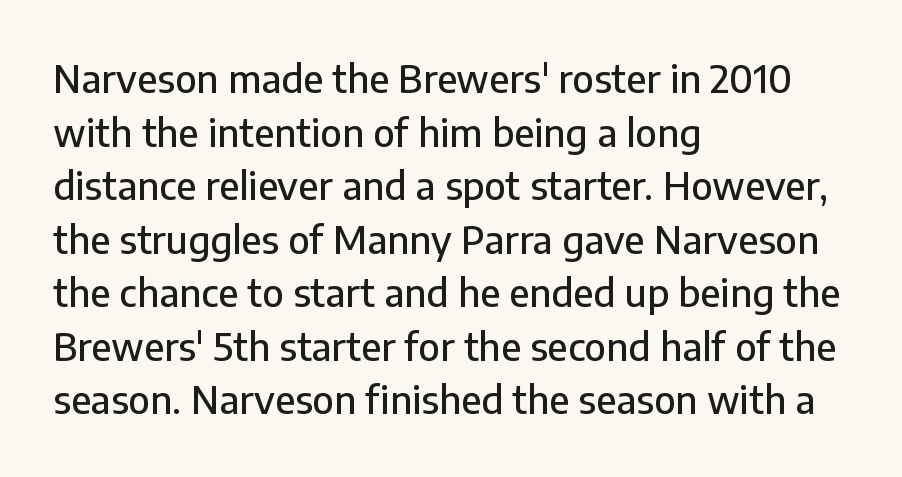
{"serif": "no", "italic": "no", "width": "normal", "stroke_contrast": "low", "x_height": "medium", "monospaced": "no", "underline": "no", "align": "left", "line_spacing": "normal", "line_spacing_ratio": 1.41, "letter_spacing": "normal", "letter_spacing_em": 0.0, "glyph_px": 38}
